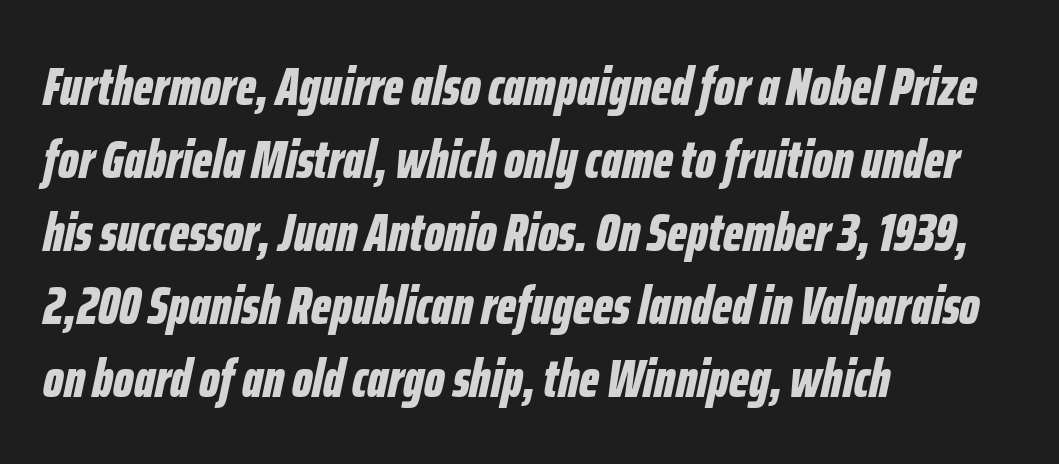
Q: Is the text bold? A: Yes.
Q: Is the text italic (slanted)? A: Yes, it leans right by about 12 degrees.
Q: Is the text underlined? A: No.
Q: How is the paragraph aligned? A: Left-aligned.
Q: Is the spacing between letters normal or unusually wide? A: Normal.
Q: Is the spacing between lines tight, normal or loose? A: Normal.
Q: Width (condensed, normal, or wide)? A: Condensed.
Q: Stroke contrast? A: Low.
Q: x-height? A: Medium.
Q: Monospaced? A: No.
